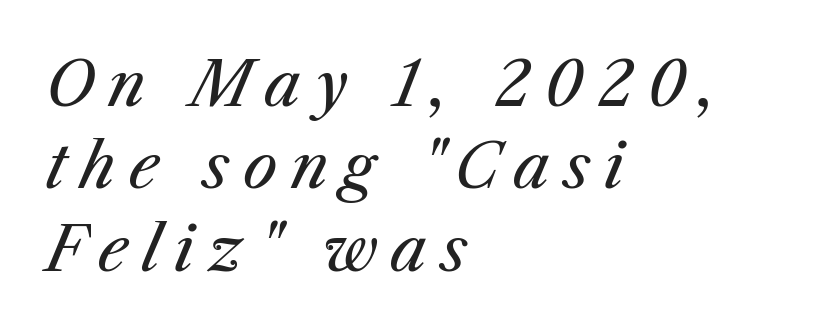
{"italic": "yes", "lean": "right", "slant_degrees": 25, "bold": "no", "weight": "regular", "width": "normal", "stroke_contrast": "medium", "x_height": "medium", "monospaced": "no", "underline": "no", "align": "left", "line_spacing": "normal", "line_spacing_ratio": 1.35, "letter_spacing": "wide", "letter_spacing_em": 0.22, "glyph_px": 61}
